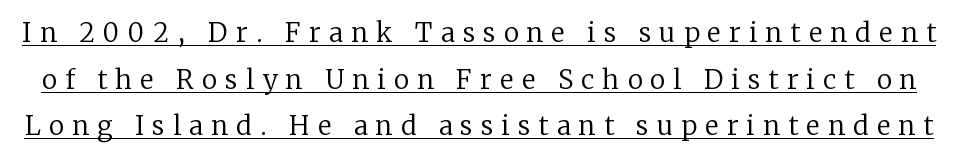
Q: Is the text bold? A: No.
Q: Is the text italic (slanted)? A: No, it is upright.
Q: Is the text underlined? A: Yes.
Q: Is the spacing between letters normal or unusually wide? A: Unusually wide.
